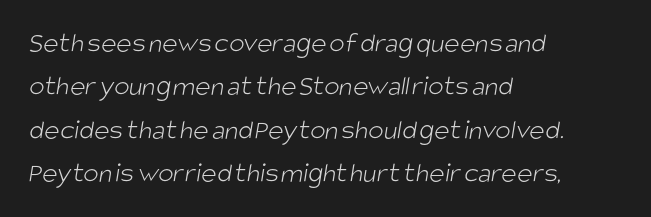
{"serif": "no", "bold": "no", "weight": "light", "width": "condensed", "stroke_contrast": "low", "x_height": "large", "monospaced": "no", "underline": "no", "align": "left", "line_spacing": "normal", "line_spacing_ratio": 1.5, "letter_spacing": "normal", "letter_spacing_em": 0.0, "glyph_px": 29}
